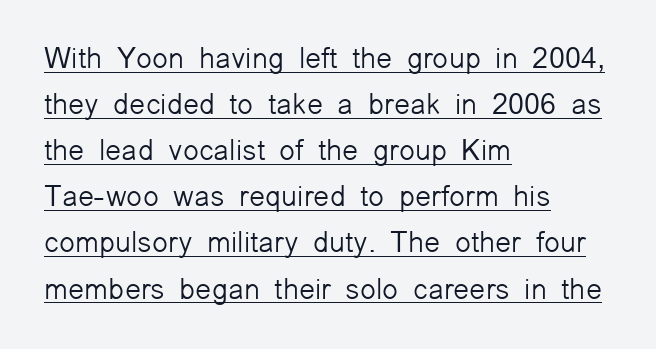
Q: Is the text bold? A: No.
Q: Is the text italic (slanted)? A: No, it is upright.
Q: Is the typeface a serif or a sans-serif typeface? A: Sans-serif.
Q: Is the text underlined? A: Yes.
Q: How is the paragraph aligned? A: Left-aligned.
Q: Is the spacing between letters normal or unusually wide? A: Normal.
Q: Is the spacing between lines tight, normal or loose? A: Normal.
Q: Width (condensed, normal, or wide)? A: Normal.
Q: Stroke contrast? A: Low.
Q: x-height? A: Medium.
Q: Monospaced? A: No.
